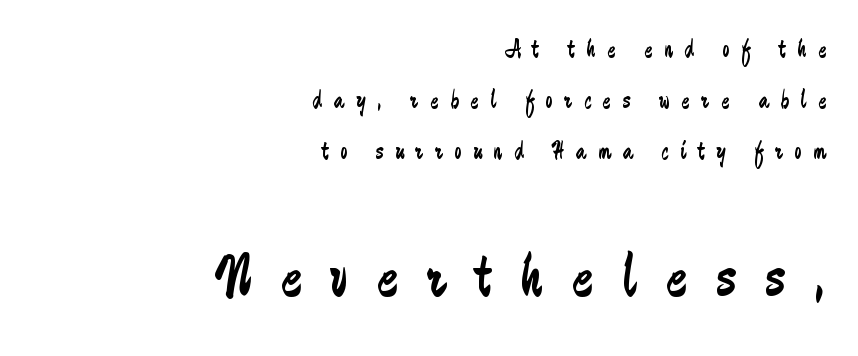
Q: Is the text bold? A: No.
Q: Is the text italic (slanted)? A: Yes.
Q: Is the typeface a serif or a sans-serif typeface? A: Sans-serif.
Q: Is the text underlined? A: No.
Q: How is the paragraph aligned? A: Right-aligned.
Q: Is the spacing between letters normal or unusually wide? A: Unusually wide.
Q: Is the spacing between lines tight, normal or loose? A: Loose.
Q: Which block of text is set in a larger size, the first (top) or the second (bottom)? A: The second (bottom) one.
Q: Width (condensed, normal, or wide)? A: Condensed.
Q: Stroke contrast? A: Low.
Q: x-height? A: Small.
Q: Monospaced? A: No.
